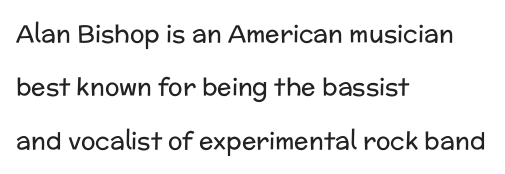
Notice how the stems are strictly vertical — no italics here. Think standard paragraph weight, or any step lighter than that. In terms of letterspacing, this is plain default setting. The gap between lines stays unmarked. The leading is generous, giving the passage an open texture.
